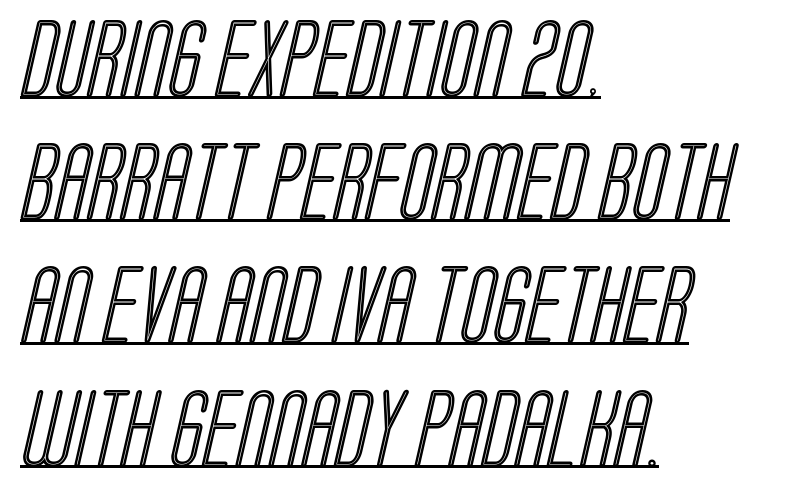
{"width": "condensed", "x_height": "large", "monospaced": "no", "underline": "yes", "align": "left", "line_spacing": "normal", "line_spacing_ratio": 1.6, "letter_spacing": "normal", "letter_spacing_em": 0.0, "glyph_px": 77}
